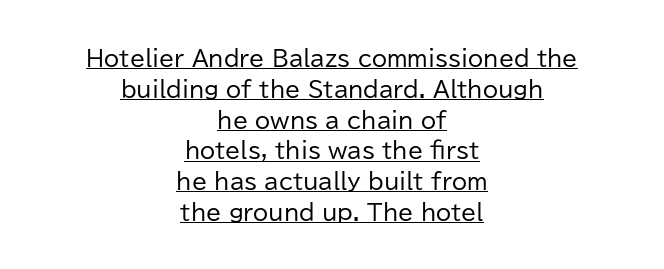
The passage is arranged like a title page — every line centered. The passage shown is underscored from start to finish. The letters stand upright; this is a roman face. This sample uses plain, unmodified letter spacing. Each stroke keeps to a modest, everyday thickness or less.
